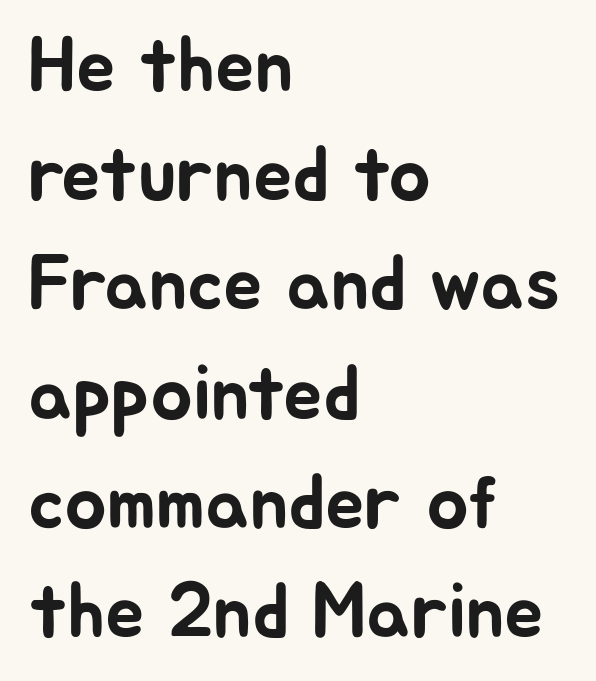
Q: Is the text italic (slanted)? A: No, it is upright.
Q: Is the typeface a serif or a sans-serif typeface? A: Sans-serif.
Q: Is the text underlined? A: No.
Q: How is the paragraph aligned? A: Left-aligned.
Q: Is the spacing between letters normal or unusually wide? A: Normal.
Q: Is the spacing between lines tight, normal or loose? A: Normal.
Q: Width (condensed, normal, or wide)? A: Normal.
Q: Stroke contrast? A: Low.
Q: x-height? A: Medium.
Q: Monospaced? A: No.
